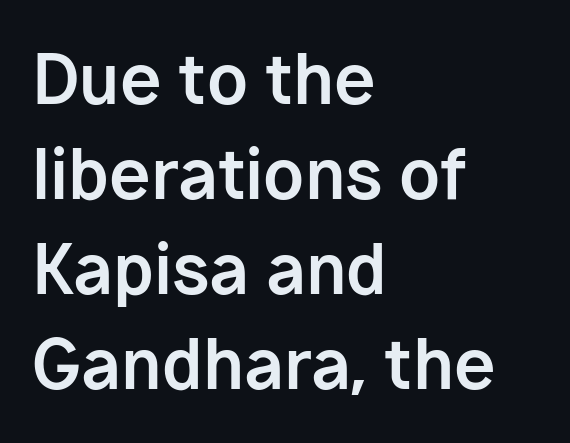
The image shows 67 px bold sans-serif type, upright; set left-aligned, normal line spacing (1.42x), normal letter spacing, not underlined; low stroke contrast and a medium x-height.
